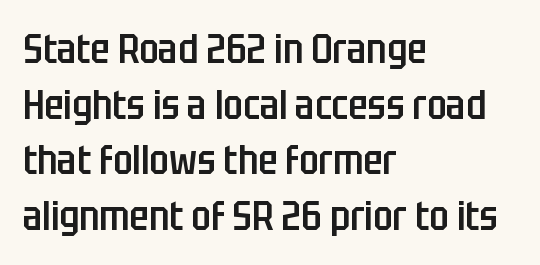
The image shows 40 px semibold, condensed sans-serif type, upright; set left-aligned, normal line spacing (1.39x), normal letter spacing, not underlined; low stroke contrast and a large x-height.
